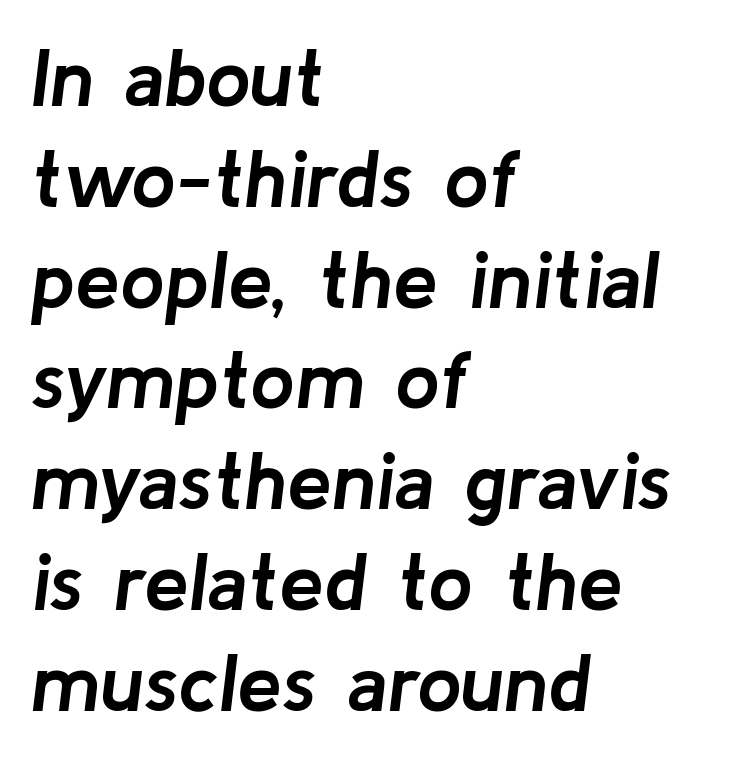
{"italic": "yes", "lean": "right", "slant_degrees": 8, "bold": "yes", "weight": "semibold", "width": "normal", "stroke_contrast": "low", "x_height": "medium", "monospaced": "no", "underline": "no", "align": "left", "line_spacing": "normal", "line_spacing_ratio": 1.26, "letter_spacing": "normal", "letter_spacing_em": 0.0, "glyph_px": 80}
